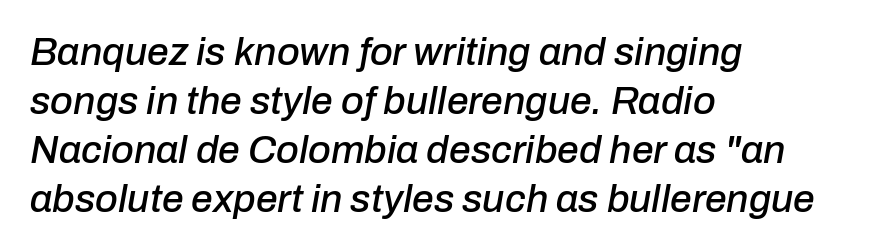
The image shows 39 px text type, italic (leaning right); set left-aligned, normal line spacing (1.26x), normal letter spacing, not underlined; low stroke contrast and a medium x-height.
